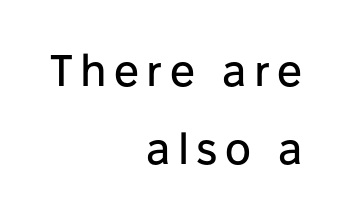
Glance below the letters and you will spot only blank space. Alignment: flush right. Do the characters align in a grid? No, the font is proportional. Italic? Not at all — the glyphs are vertical.
